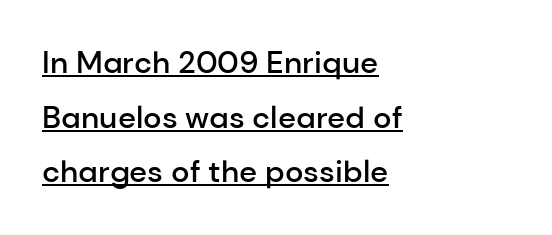
Q: Is the text bold? A: Semi-bold.
Q: Is the text italic (slanted)? A: No, it is upright.
Q: Is the typeface a serif or a sans-serif typeface? A: Sans-serif.
Q: Is the text underlined? A: Yes.
Q: How is the paragraph aligned? A: Left-aligned.
Q: Is the spacing between letters normal or unusually wide? A: Normal.
Q: Width (condensed, normal, or wide)? A: Normal.
Q: Stroke contrast? A: Low.
Q: x-height? A: Medium.
Q: Monospaced? A: No.
